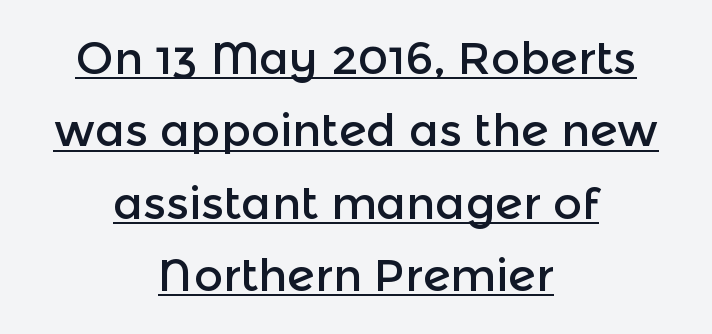
Q: Is the text italic (slanted)? A: No, it is upright.
Q: Is the typeface a serif or a sans-serif typeface? A: Sans-serif.
Q: Is the text underlined? A: Yes.
Q: How is the paragraph aligned? A: Centered.
Q: Is the spacing between letters normal or unusually wide? A: Normal.
Q: Is the spacing between lines tight, normal or loose? A: Normal.
Q: Width (condensed, normal, or wide)? A: Normal.
Q: x-height? A: Medium.
Q: Monospaced? A: No.
